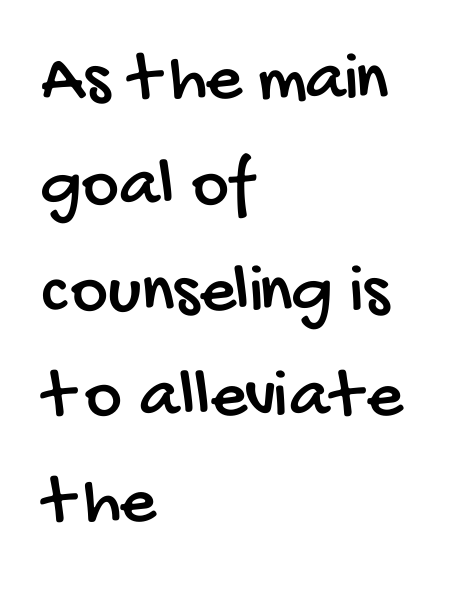
Q: Is the typeface a serif or a sans-serif typeface? A: Sans-serif.
Q: Is the text underlined? A: No.
Q: How is the paragraph aligned? A: Left-aligned.
Q: Is the spacing between letters normal or unusually wide? A: Normal.
Q: Is the spacing between lines tight, normal or loose? A: Normal.
Q: Width (condensed, normal, or wide)? A: Condensed.
Q: Stroke contrast? A: Low.
Q: x-height? A: Large.
Q: Monospaced? A: No.
